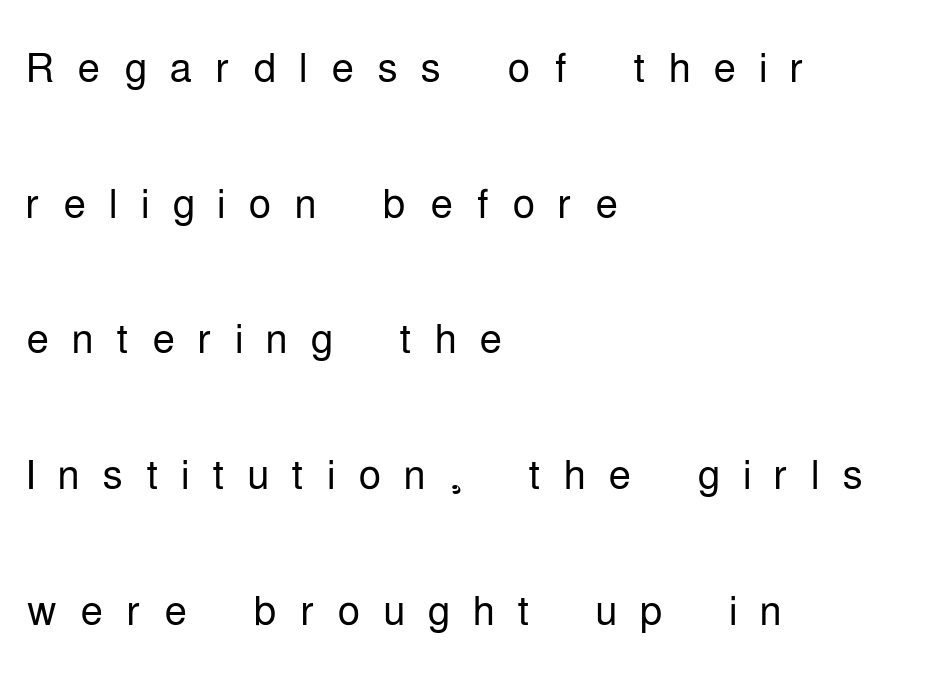
Q: Is the text bold? A: No.
Q: Is the text italic (slanted)? A: No, it is upright.
Q: Is the typeface a serif or a sans-serif typeface? A: Sans-serif.
Q: Is the text underlined? A: No.
Q: How is the paragraph aligned? A: Left-aligned.
Q: Is the spacing between letters normal or unusually wide? A: Unusually wide.
Q: Is the spacing between lines tight, normal or loose? A: Loose.
Q: Width (condensed, normal, or wide)? A: Condensed.
Q: Stroke contrast? A: Low.
Q: x-height? A: Medium.
Q: Monospaced? A: No.
